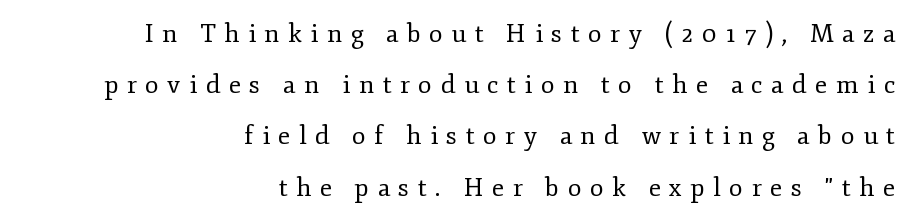
Vertical stems look standard width or narrower in stroke. The passage is arranged like a letterhead date or caption credit — flush right. Summary of vertical rhythm: relaxed, with wide interline spacing. Bare-footed words on every line. How are the letters spaced? Widely, with obvious added tracking.
